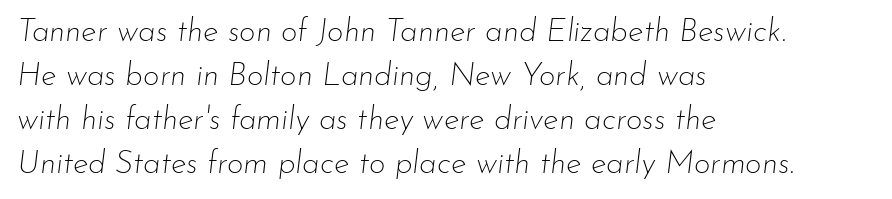
Q: Is the text bold? A: No.
Q: Is the text italic (slanted)? A: Yes, it leans right by about 7 degrees.
Q: Is the text underlined? A: No.
Q: How is the paragraph aligned? A: Left-aligned.
Q: Is the spacing between letters normal or unusually wide? A: Normal.
Q: Is the spacing between lines tight, normal or loose? A: Normal.
Q: Width (condensed, normal, or wide)? A: Normal.
Q: Stroke contrast? A: Low.
Q: x-height? A: Small.
Q: Monospaced? A: No.
